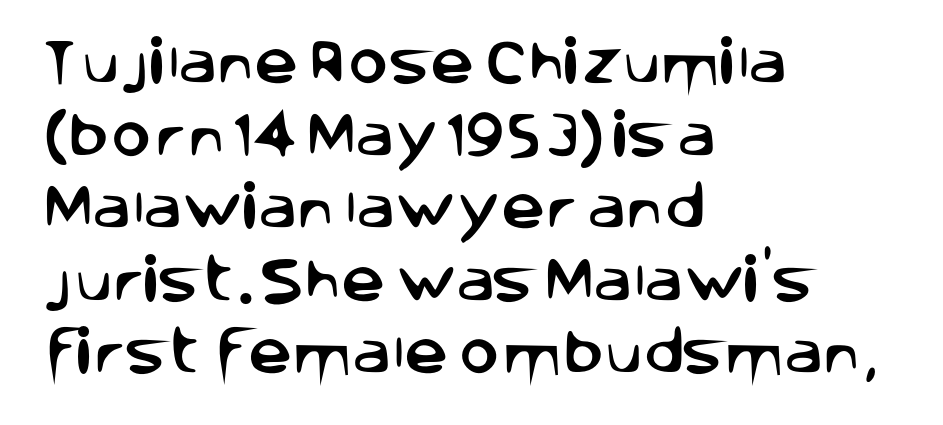
The image shows 49 px sans-serif type, upright; set left-aligned, normal line spacing (1.48x), normal letter spacing, not underlined; low stroke contrast and a large x-height.
